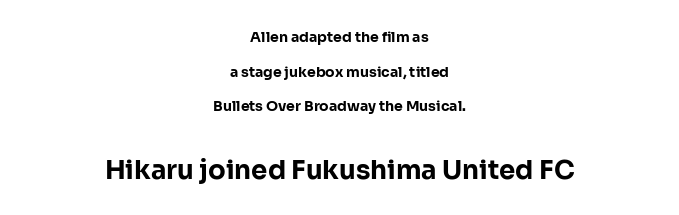
The image shows 26 px bold type, upright; set centered, loose line spacing (2.48x), normal letter spacing, not underlined; the second (bottom) block is 1.86x larger.
